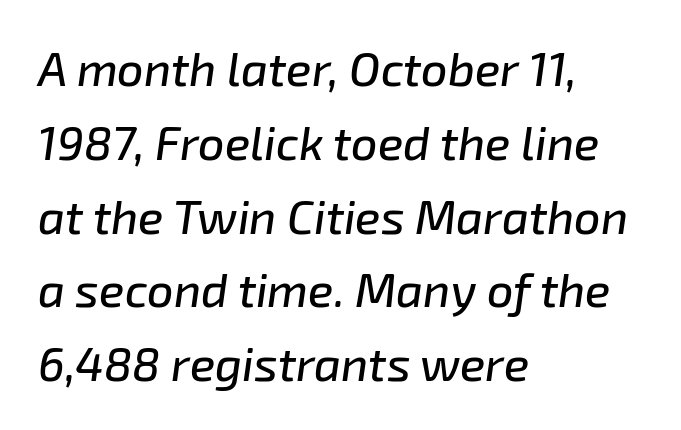
Q: Is the text italic (slanted)? A: Yes, it leans right by about 8 degrees.
Q: Is the text underlined? A: No.
Q: How is the paragraph aligned? A: Left-aligned.
Q: Is the spacing between letters normal or unusually wide? A: Normal.
Q: Is the spacing between lines tight, normal or loose? A: Normal.
Q: Width (condensed, normal, or wide)? A: Normal.
Q: Stroke contrast? A: Low.
Q: x-height? A: Medium.
Q: Monospaced? A: No.
